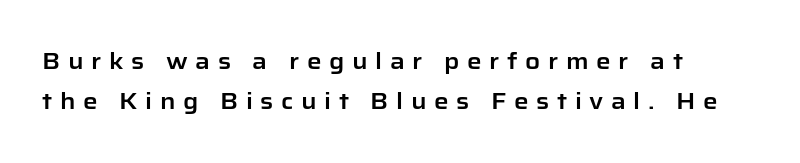
Quick note: not italic, upright. Which margin do the lines hug? The left one — the right edge is uneven. Spacing between characters has been opened up far beyond the box default. Any mark beneath the type? The region is blank.
